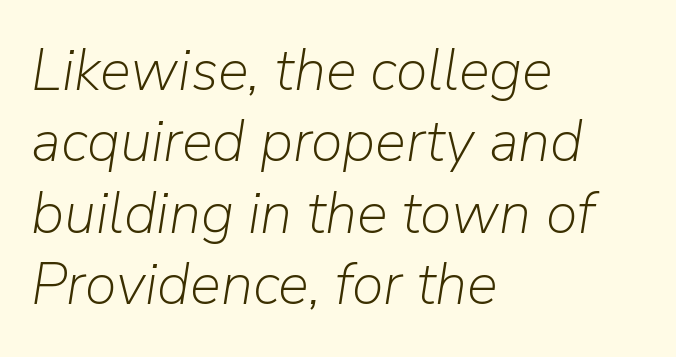
Q: Is the text bold? A: No.
Q: Is the text italic (slanted)? A: Yes, it leans right by about 9 degrees.
Q: Is the text underlined? A: No.
Q: How is the paragraph aligned? A: Left-aligned.
Q: Is the spacing between letters normal or unusually wide? A: Normal.
Q: Width (condensed, normal, or wide)? A: Normal.
Q: Stroke contrast? A: Low.
Q: x-height? A: Medium.
Q: Monospaced? A: No.
